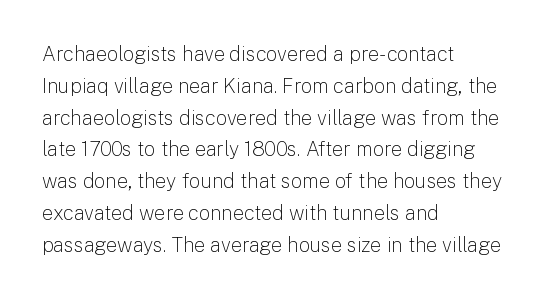
This is not heavy type; no bold has been used. Tracking here is standard; glyphs follow each other at the usual distance. Horizontal bands of white between lines are of average thickness. Underlining? Definitely not there. A student would call this left alignment; a typographer would say flush left, rag right.
